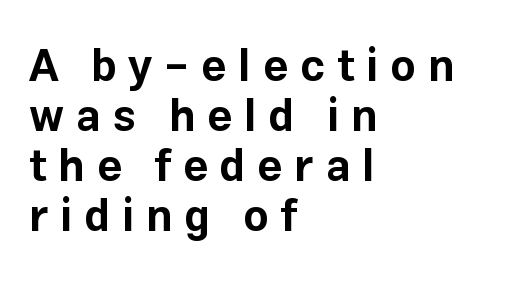
Q: Is the text bold? A: Yes.
Q: Is the text italic (slanted)? A: No, it is upright.
Q: Is the typeface a serif or a sans-serif typeface? A: Sans-serif.
Q: Is the text underlined? A: No.
Q: How is the paragraph aligned? A: Left-aligned.
Q: Is the spacing between letters normal or unusually wide? A: Unusually wide.
Q: Is the spacing between lines tight, normal or loose? A: Tight.
Q: Width (condensed, normal, or wide)? A: Normal.
Q: Stroke contrast? A: Low.
Q: x-height? A: Medium.
Q: Monospaced? A: No.
